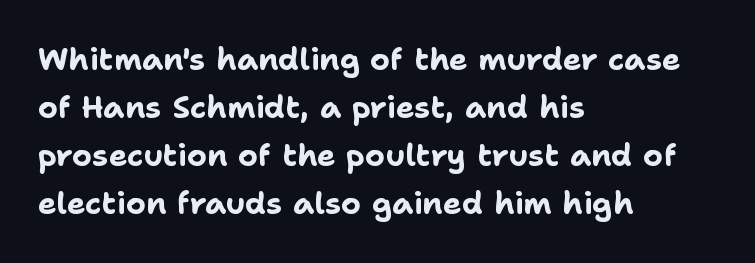
Q: Is the text bold? A: Yes.
Q: Is the text italic (slanted)? A: No, it is upright.
Q: Is the typeface a serif or a sans-serif typeface? A: Sans-serif.
Q: Is the text underlined? A: No.
Q: How is the paragraph aligned? A: Left-aligned.
Q: Is the spacing between letters normal or unusually wide? A: Normal.
Q: Is the spacing between lines tight, normal or loose? A: Normal.
Q: Width (condensed, normal, or wide)? A: Normal.
Q: Stroke contrast? A: Low.
Q: x-height? A: Medium.
Q: Monospaced? A: No.
